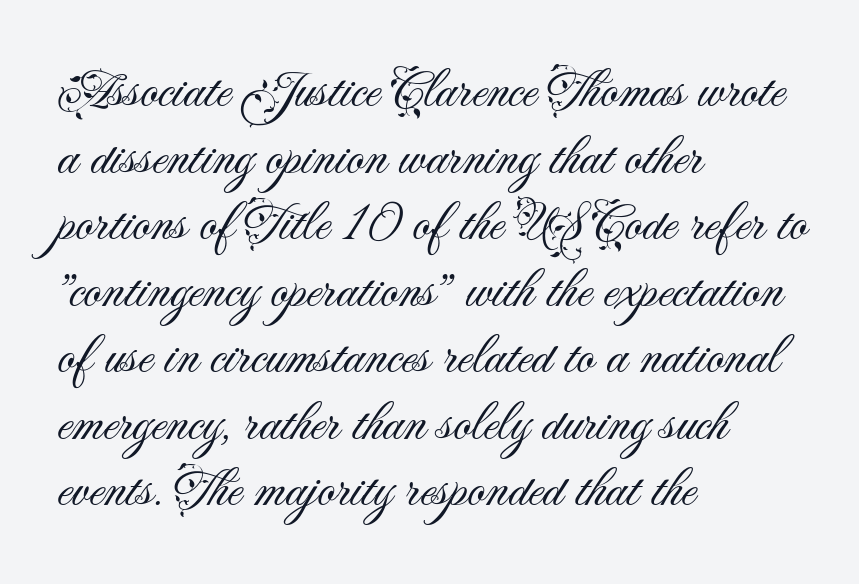
Q: Is the text bold? A: No.
Q: Is the text italic (slanted)? A: Yes.
Q: Is the typeface a serif or a sans-serif typeface? A: Sans-serif.
Q: Is the text underlined? A: No.
Q: How is the paragraph aligned? A: Left-aligned.
Q: Is the spacing between letters normal or unusually wide? A: Normal.
Q: Width (condensed, normal, or wide)? A: Normal.
Q: Stroke contrast? A: Medium.
Q: x-height? A: Small.
Q: Monospaced? A: No.
